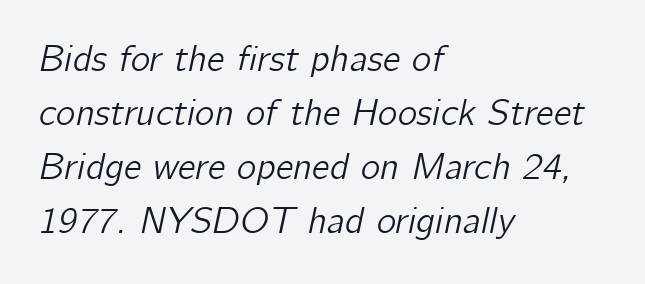
{"italic": "yes", "lean": "right", "slant_degrees": 12, "width": "normal", "stroke_contrast": "low", "x_height": "medium", "monospaced": "no", "underline": "no", "align": "left", "line_spacing": "normal", "line_spacing_ratio": 1.46, "letter_spacing": "normal", "letter_spacing_em": 0.0, "glyph_px": 37}
